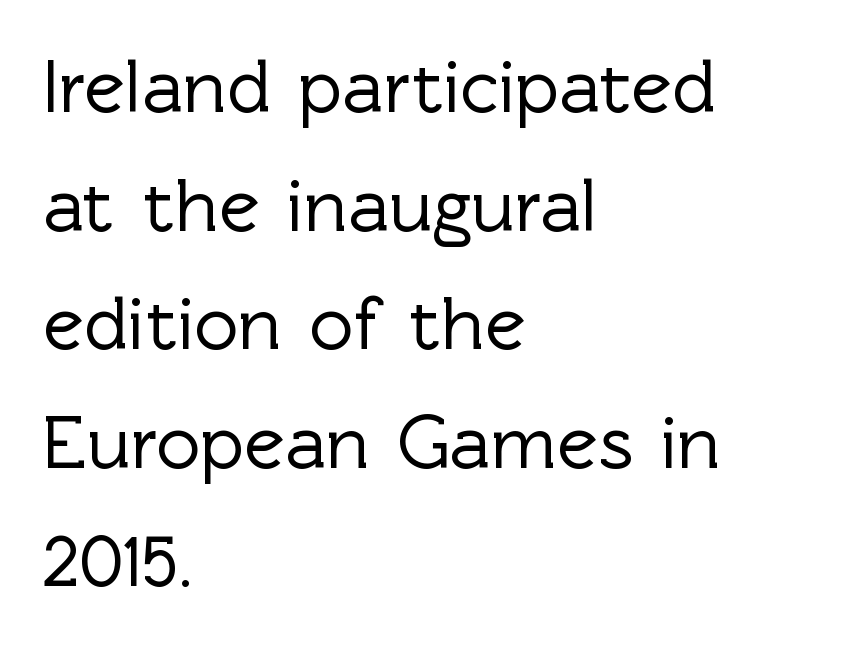
Type without underlining. Stroke terminals: plain, sans-serif. Nobody touched the tracking dial on this one. Characters remain perfectly vertical along every line. The letters advance in unequal steps, a hallmark of proportional type. The paragraph has a hard left edge and a soft right edge.
